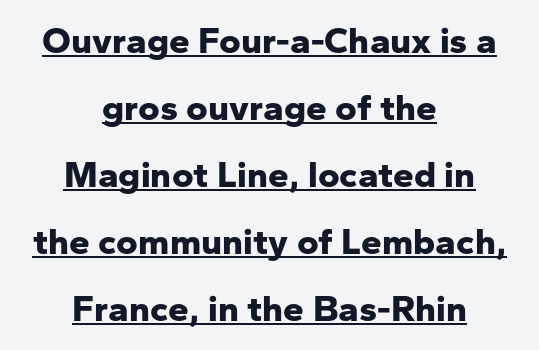
Q: Is the text bold? A: Yes.
Q: Is the text italic (slanted)? A: No, it is upright.
Q: Is the typeface a serif or a sans-serif typeface? A: Sans-serif.
Q: Is the text underlined? A: Yes.
Q: How is the paragraph aligned? A: Centered.
Q: Is the spacing between letters normal or unusually wide? A: Normal.
Q: Width (condensed, normal, or wide)? A: Normal.
Q: Stroke contrast? A: Low.
Q: x-height? A: Medium.
Q: Monospaced? A: No.
